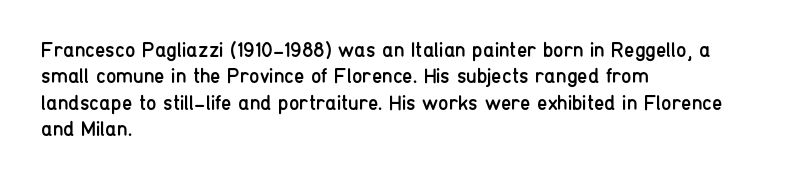
Q: Is the text bold? A: No.
Q: Is the text italic (slanted)? A: No, it is upright.
Q: Is the text underlined? A: No.
Q: How is the paragraph aligned? A: Left-aligned.
Q: Is the spacing between letters normal or unusually wide? A: Normal.
Q: Is the spacing between lines tight, normal or loose? A: Normal.
